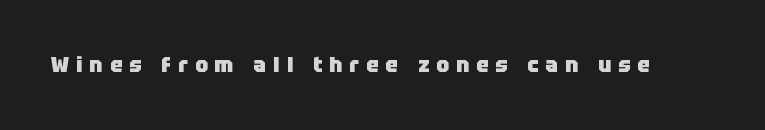
Plain, unruled lines of type. The face used here is rendered with a markedly widened letterfit. You can tell it's not italic because the verticals are truly vertical. Stroke thickness is high; the sample reads as a true bold.
